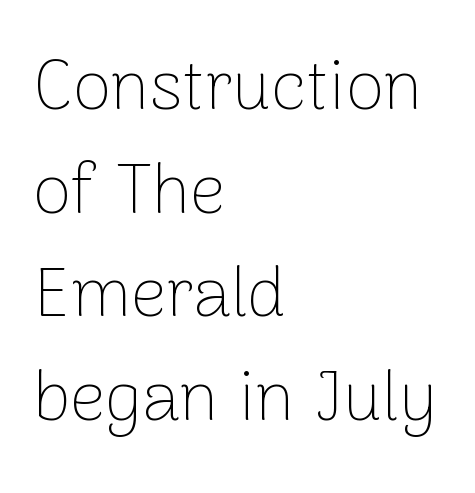
{"serif": "no", "italic": "no", "bold": "no", "weight": "thin", "width": "normal", "stroke_contrast": "low", "x_height": "medium", "monospaced": "no", "underline": "no", "align": "left", "line_spacing": "normal", "line_spacing_ratio": 1.48, "letter_spacing": "normal", "letter_spacing_em": 0.0, "glyph_px": 70}
